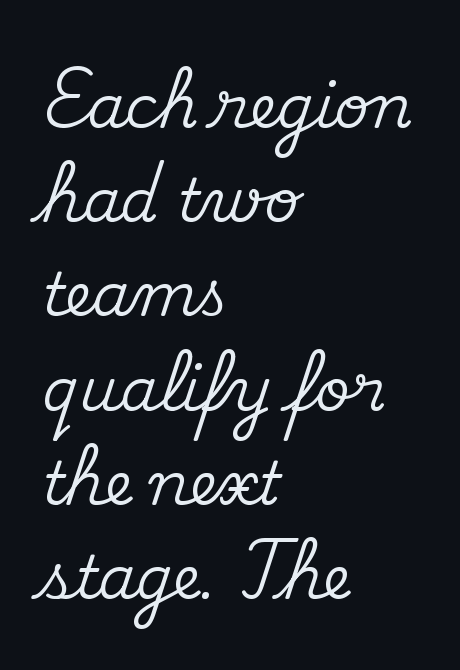
Q: Is the text italic (slanted)? A: Yes.
Q: Is the typeface a serif or a sans-serif typeface? A: Serif.
Q: Is the text underlined? A: No.
Q: How is the paragraph aligned? A: Left-aligned.
Q: Is the spacing between letters normal or unusually wide? A: Normal.
Q: Is the spacing between lines tight, normal or loose? A: Normal.
Q: Width (condensed, normal, or wide)? A: Normal.
Q: Stroke contrast? A: Medium.
Q: x-height? A: Small.
Q: Monospaced? A: No.
